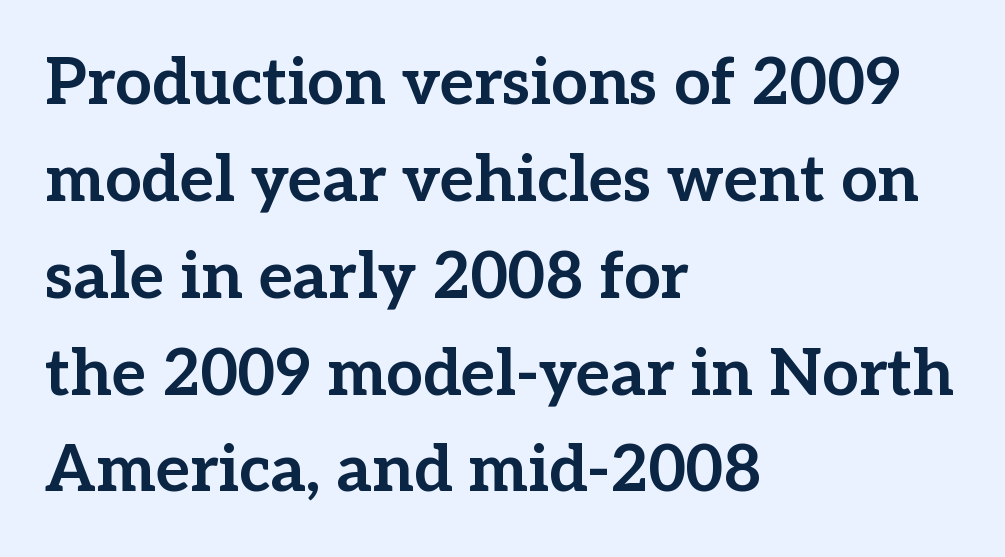
In CSS terms this would be text-align: left. The passage shown is emphatically bold. The space between consecutive lines is moderate. The letters stand straight up with perfectly vertical stems. Look at the tracking — it's just the regular setting, nothing added. Type without underlining.
